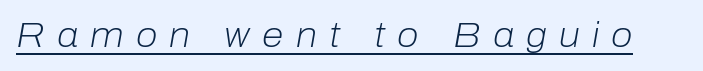
Q: Is the text bold? A: No.
Q: Is the text italic (slanted)? A: Yes, it leans right by about 10 degrees.
Q: Is the text underlined? A: Yes.
Q: Is the spacing between letters normal or unusually wide? A: Unusually wide.
Q: Width (condensed, normal, or wide)? A: Normal.
Q: Stroke contrast? A: Low.
Q: x-height? A: Medium.
Q: Monospaced? A: No.
